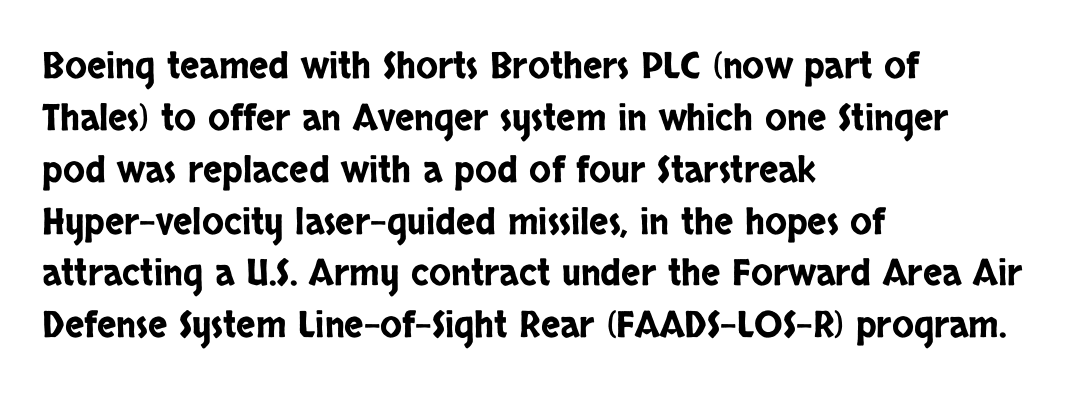
The lettering holds an erect, upright posture throughout. The typeface chosen for these lines omits serifs. One-word summary of the alignment: left. Quick note: interline space is typical. Is this a fixed-width face? No — the glyphs have proportional, varying widths. The letterforms sit shoulder to shoulder at normal distance.
